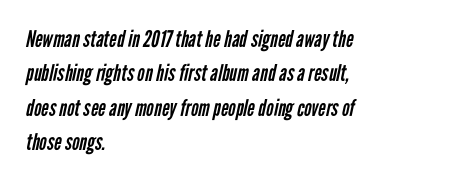
The image shows 23 px text type; set left-aligned, normal line spacing (1.49x), normal letter spacing, not underlined.
